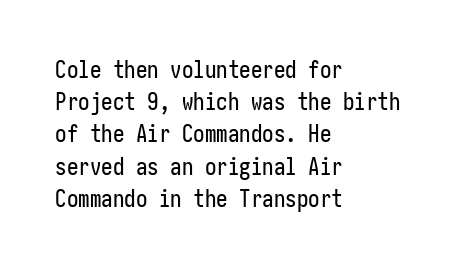
The image shows 23 px text type, upright; set left-aligned, normal line spacing (1.4x), normal letter spacing, not underlined.
